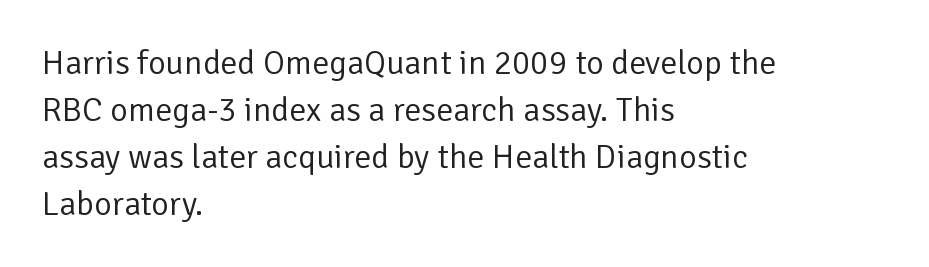
Q: Is the text bold? A: No.
Q: Is the text italic (slanted)? A: No, it is upright.
Q: Is the typeface a serif or a sans-serif typeface? A: Sans-serif.
Q: Is the text underlined? A: No.
Q: How is the paragraph aligned? A: Left-aligned.
Q: Is the spacing between letters normal or unusually wide? A: Normal.
Q: Is the spacing between lines tight, normal or loose? A: Normal.
Q: Width (condensed, normal, or wide)? A: Normal.
Q: Stroke contrast? A: Low.
Q: x-height? A: Medium.
Q: Monospaced? A: No.
